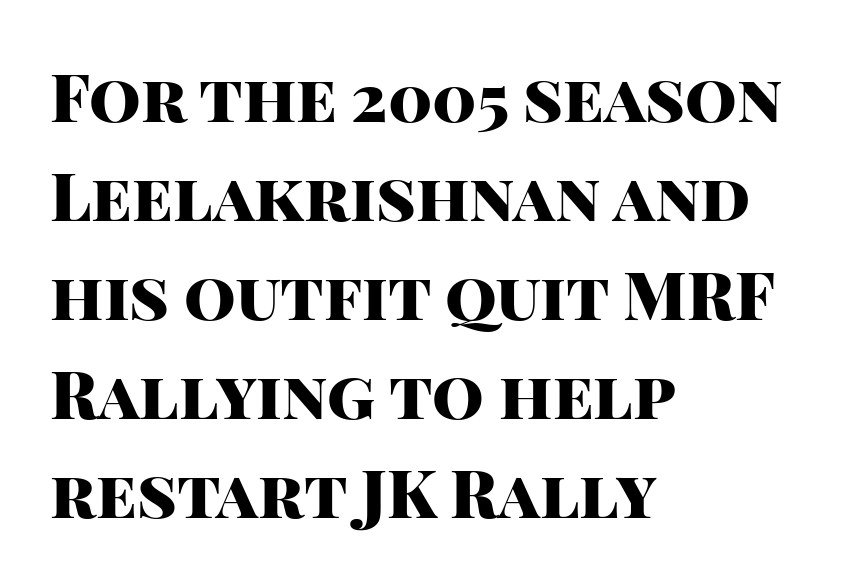
The image shows 66 px heavy sans-serif type, upright; set left-aligned, normal line spacing (1.5x), normal letter spacing, not underlined; high stroke contrast and a large x-height.
